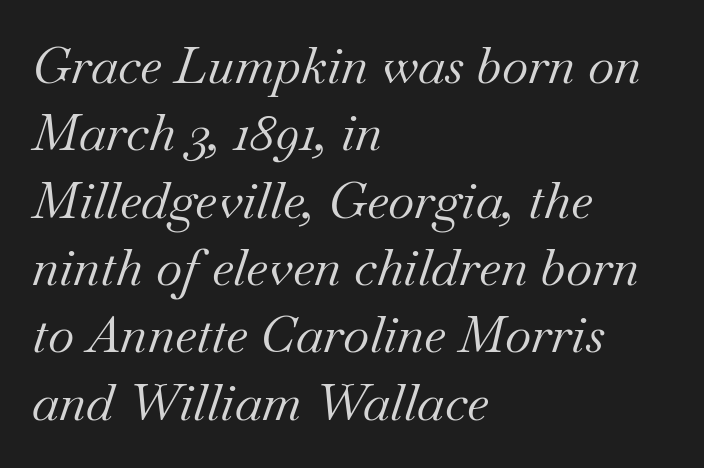
{"serif": "yes", "italic": "yes", "lean": "right", "slant_degrees": 18, "bold": "no", "weight": "regular", "width": "normal", "stroke_contrast": "medium", "x_height": "small", "monospaced": "no", "underline": "no", "align": "left", "line_spacing": "normal", "line_spacing_ratio": 1.32, "letter_spacing": "normal", "letter_spacing_em": 0.0, "glyph_px": 51}
